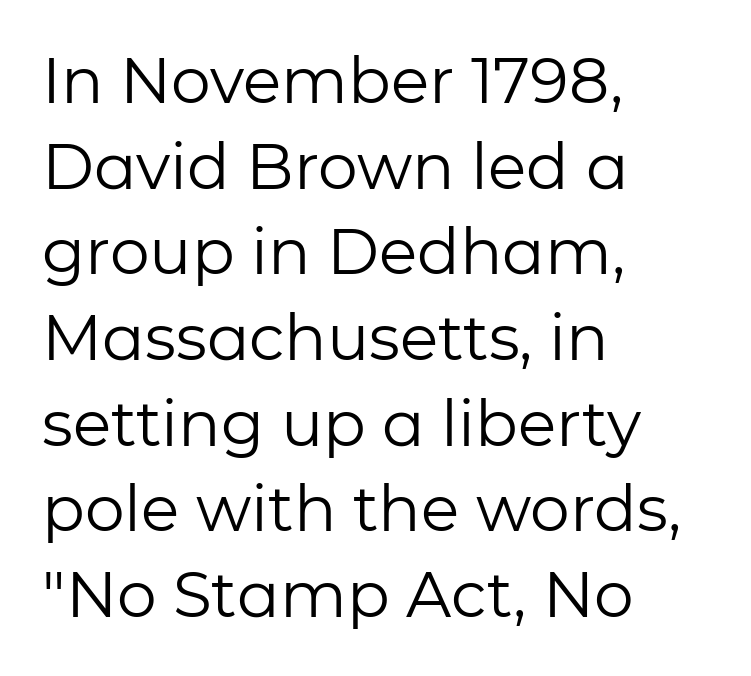
Q: Is the text bold? A: No.
Q: Is the text italic (slanted)? A: No, it is upright.
Q: Is the typeface a serif or a sans-serif typeface? A: Sans-serif.
Q: Is the text underlined? A: No.
Q: How is the paragraph aligned? A: Left-aligned.
Q: Is the spacing between letters normal or unusually wide? A: Normal.
Q: Is the spacing between lines tight, normal or loose? A: Normal.
Q: Width (condensed, normal, or wide)? A: Normal.
Q: Stroke contrast? A: Low.
Q: x-height? A: Medium.
Q: Monospaced? A: No.
